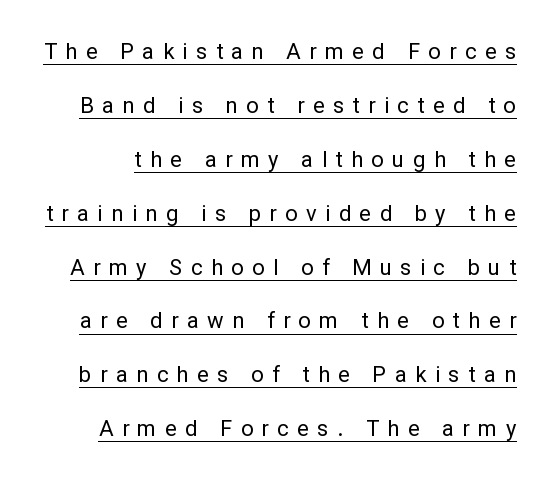
This rendering features underlined lettering. Is the stroke heavy? The answer is a plain regular-or-lighter. Posture: straight, roman, zero tilt. The designer dialed line spacing up above the default. The passage shown has open, widely tracked lettering throughout.
